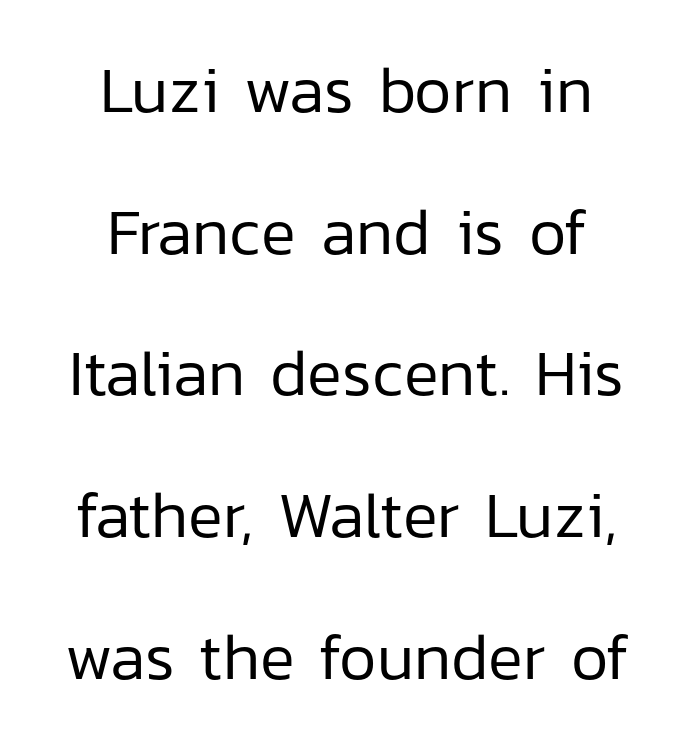
Typeset on center — no edge is straight. Is this a fixed-width face? No — the glyphs have proportional, varying widths. What kind of face is this? One without serifs — a sans. Reading down the column, the eye jumps a long way to each next line. The face looks like a standard text weight, possibly lighter.
